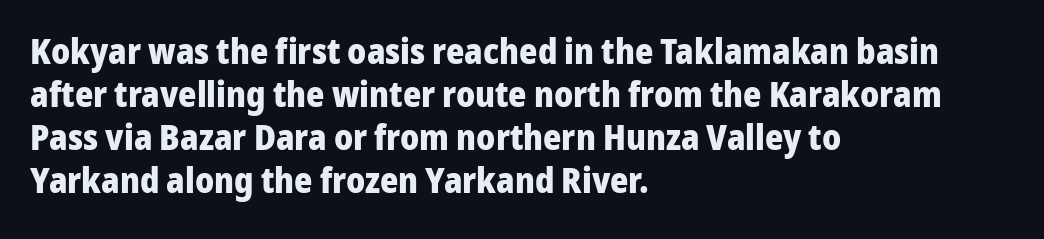
The image shows 35 px heavy sans-serif type, upright; set left-aligned, line spacing 1.23x, normal letter spacing, not underlined; low stroke contrast and a medium x-height.
